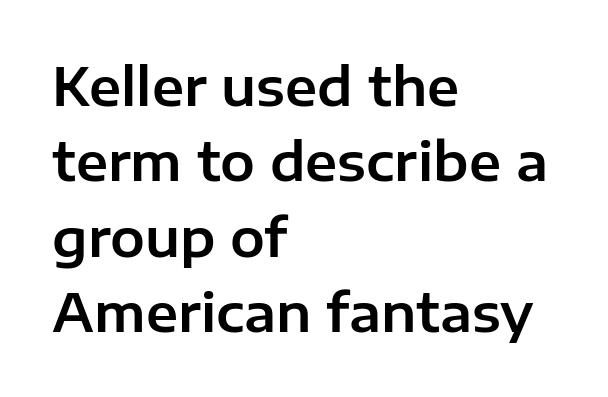
The image shows 52 px sans-serif type, upright; set left-aligned, normal line spacing (1.45x), normal letter spacing, not underlined; low stroke contrast and a medium x-height.
